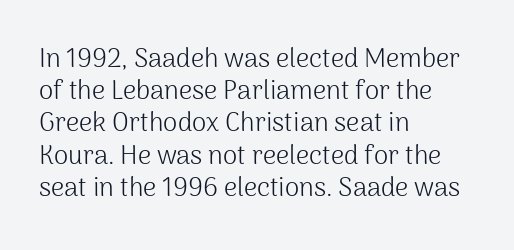
{"italic": "no", "bold": "no", "underline": "no", "align": "left", "line_spacing_ratio": 1.24, "letter_spacing": "normal", "letter_spacing_em": 0.0, "glyph_px": 26}
